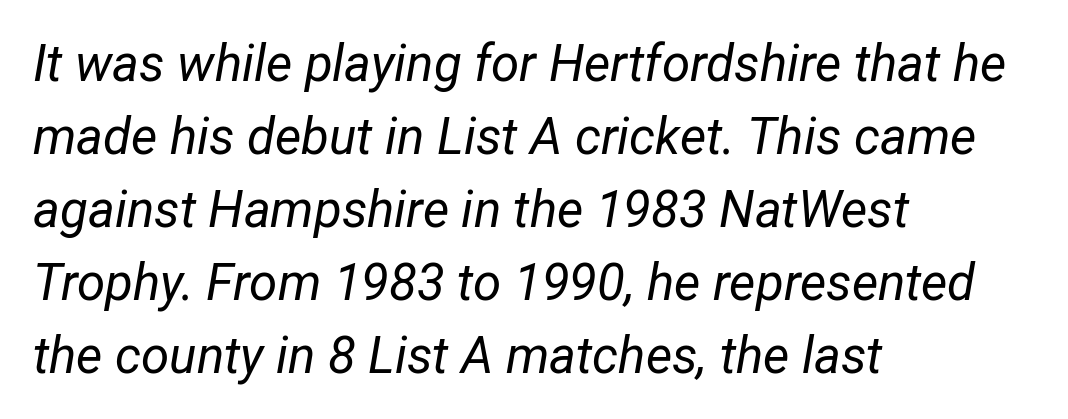
{"italic": "yes", "lean": "right", "slant_degrees": 12, "bold": "no", "weight": "regular", "width": "condensed", "stroke_contrast": "low", "x_height": "medium", "monospaced": "no", "underline": "no", "align": "left", "line_spacing": "normal", "line_spacing_ratio": 1.43, "letter_spacing": "normal", "letter_spacing_em": 0.0, "glyph_px": 51}
